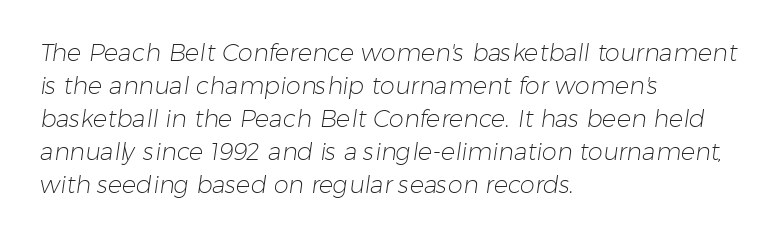
{"bold": "no", "underline": "no", "align": "left", "line_spacing": "normal", "line_spacing_ratio": 1.38, "letter_spacing": "normal", "letter_spacing_em": 0.0, "glyph_px": 24}
